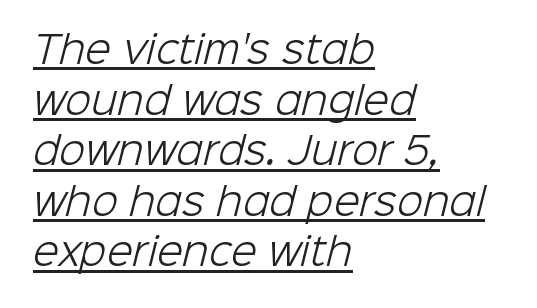
The image shows 38 px light sans-serif type; set left-aligned, normal line spacing (1.33x), normal letter spacing, underlined; low stroke contrast and a medium x-height.
